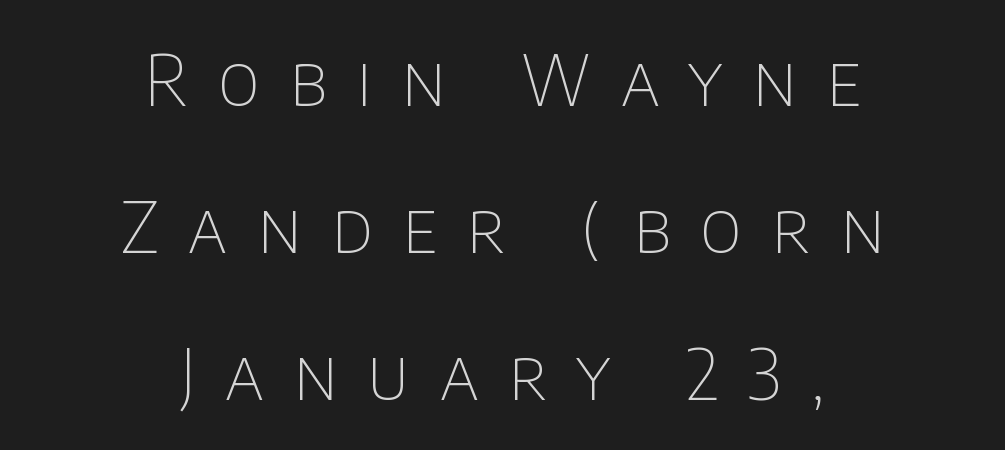
Q: Is the text bold? A: No.
Q: Is the text italic (slanted)? A: No, it is upright.
Q: Is the typeface a serif or a sans-serif typeface? A: Sans-serif.
Q: Is the text underlined? A: No.
Q: How is the paragraph aligned? A: Centered.
Q: Is the spacing between letters normal or unusually wide? A: Unusually wide.
Q: Is the spacing between lines tight, normal or loose? A: Loose.
Q: Width (condensed, normal, or wide)? A: Normal.
Q: Stroke contrast? A: Low.
Q: x-height? A: Large.
Q: Monospaced? A: No.
